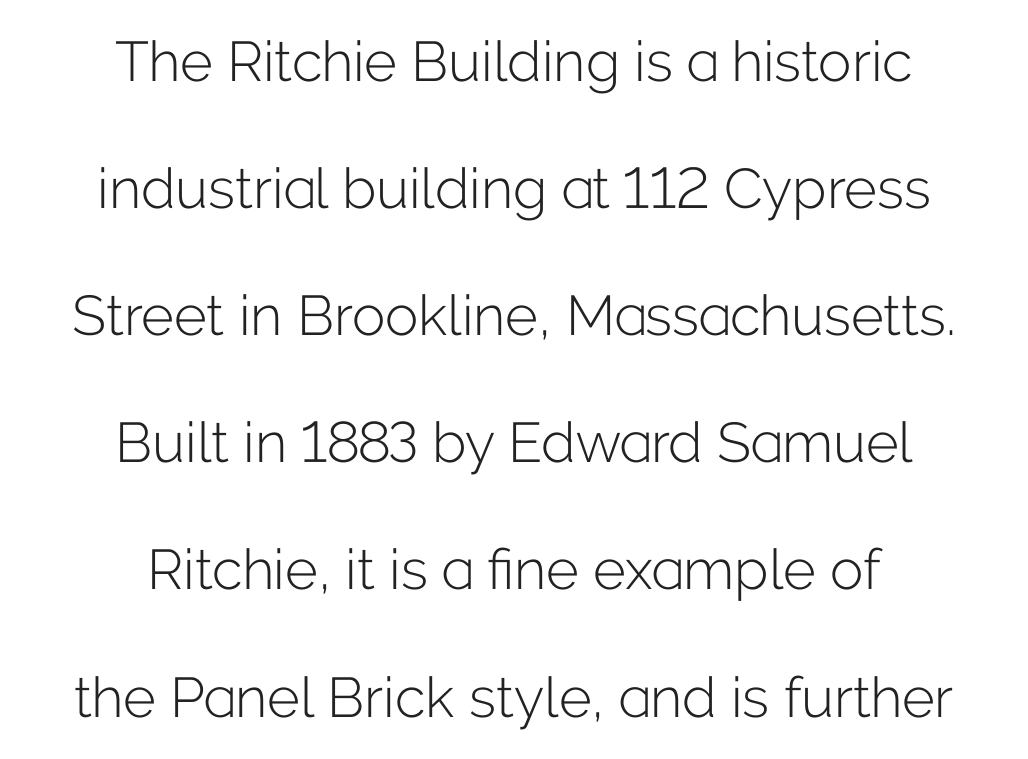
Q: Is the text bold? A: No.
Q: Is the text italic (slanted)? A: No, it is upright.
Q: Is the typeface a serif or a sans-serif typeface? A: Sans-serif.
Q: Is the text underlined? A: No.
Q: How is the paragraph aligned? A: Centered.
Q: Is the spacing between letters normal or unusually wide? A: Normal.
Q: Is the spacing between lines tight, normal or loose? A: Loose.
Q: Width (condensed, normal, or wide)? A: Normal.
Q: Stroke contrast? A: Low.
Q: x-height? A: Medium.
Q: Monospaced? A: No.
